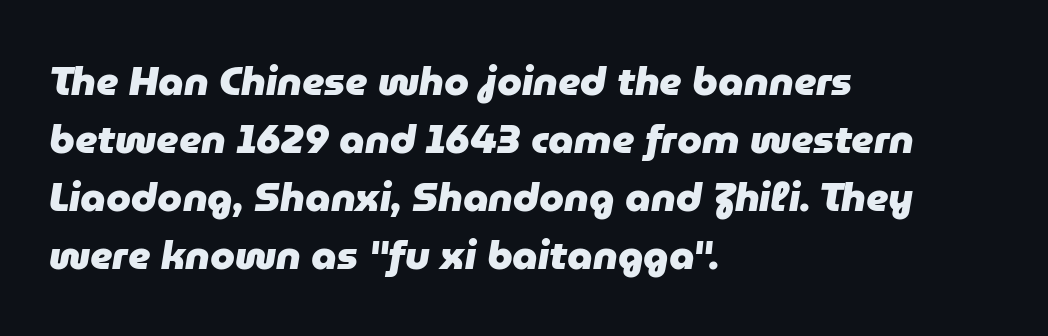
The image shows 40 px heavy type, italic (leaning right); set left-aligned, normal line spacing (1.45x), normal letter spacing, not underlined; low stroke contrast and a medium x-height.
